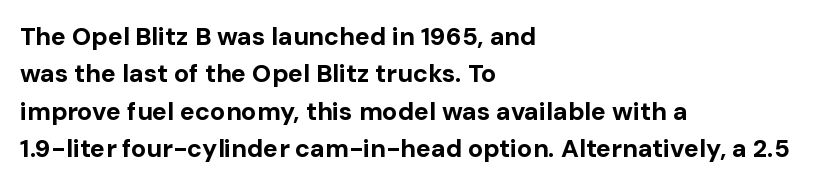
Q: Is the text bold? A: Yes.
Q: Is the text italic (slanted)? A: No, it is upright.
Q: Is the text underlined? A: No.
Q: How is the paragraph aligned? A: Left-aligned.
Q: Is the spacing between letters normal or unusually wide? A: Normal.
Q: Is the spacing between lines tight, normal or loose? A: Normal.
